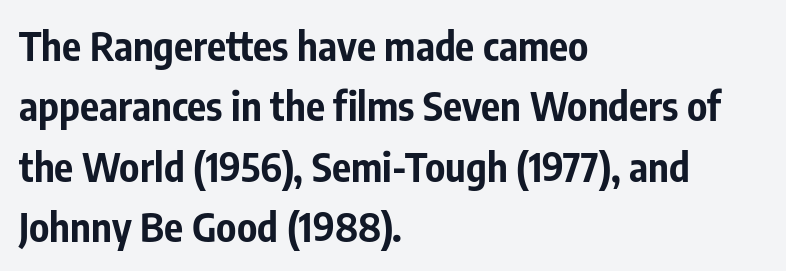
The lines are quadded left. Character widths vary here, with narrow letters taking less room than wide ones. Rows of type keep a routine distance in the vertical direction. These words are printed bold, with thick strokes throughout. What stands out about the letter spacing? Nothing — it is the standard amount. The space beneath each line is pristine and unruled.
